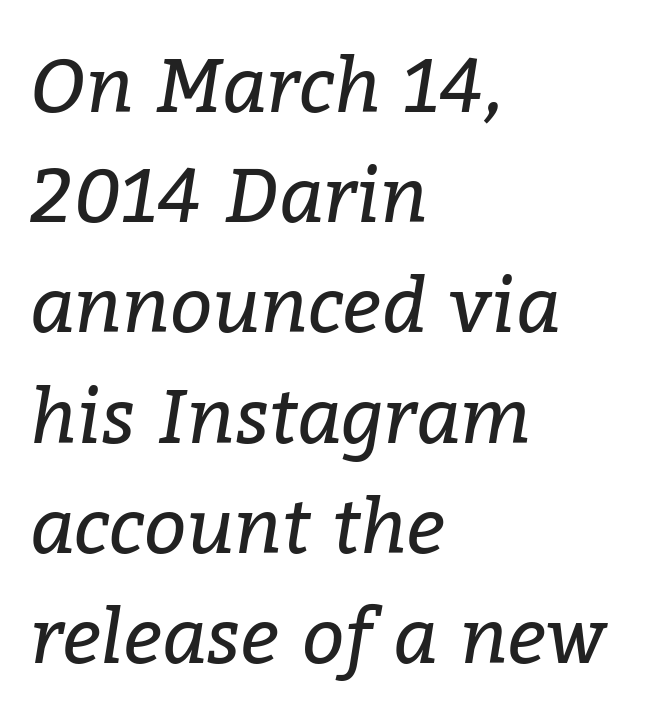
The image shows 75 px regular-weight serif type, italic (leaning right); set left-aligned, normal line spacing (1.47x), normal letter spacing, not underlined; low stroke contrast and a medium x-height.
